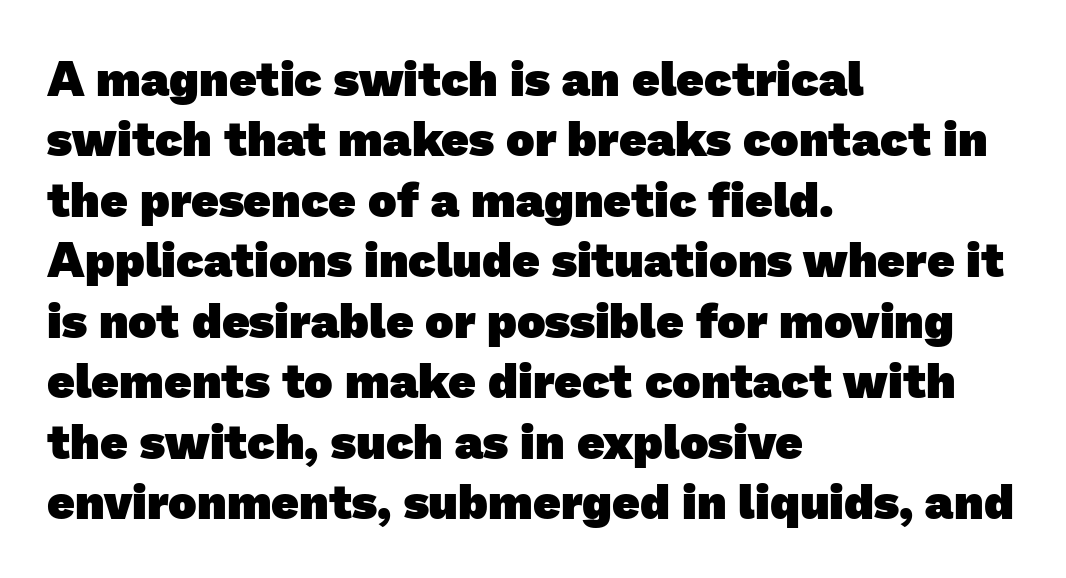
{"serif": "no", "bold": "yes", "weight": "heavy", "width": "normal", "stroke_contrast": "low", "x_height": "medium", "monospaced": "no", "underline": "no", "align": "left", "line_spacing": "normal", "line_spacing_ratio": 1.26, "letter_spacing": "normal", "letter_spacing_em": 0.0, "glyph_px": 48}
